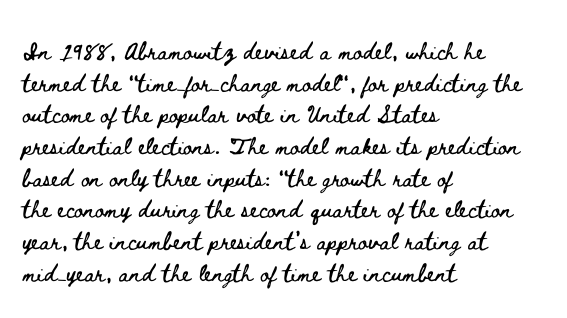
Q: Is the text italic (slanted)? A: Yes.
Q: Is the text underlined? A: No.
Q: How is the paragraph aligned? A: Left-aligned.
Q: Is the spacing between letters normal or unusually wide? A: Normal.
Q: Is the spacing between lines tight, normal or loose? A: Normal.
